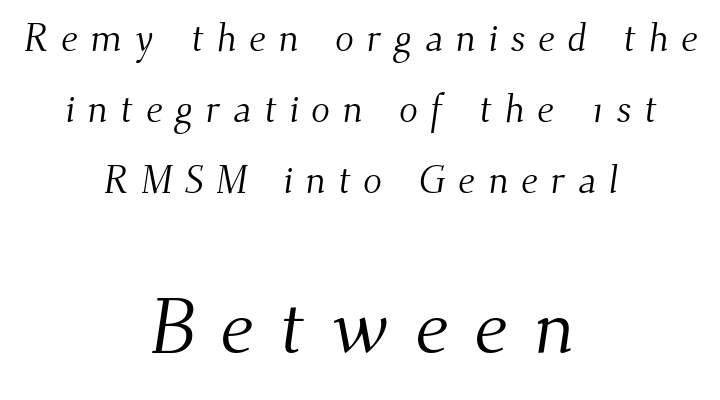
Q: Is the text bold? A: No.
Q: Is the typeface a serif or a sans-serif typeface? A: Serif.
Q: Is the text underlined? A: No.
Q: How is the paragraph aligned? A: Centered.
Q: Is the spacing between letters normal or unusually wide? A: Unusually wide.
Q: Which block of text is set in a larger size, the first (top) or the second (bottom)? A: The second (bottom) one.
Q: Width (condensed, normal, or wide)? A: Normal.
Q: Stroke contrast? A: Medium.
Q: x-height? A: Small.
Q: Monospaced? A: No.
